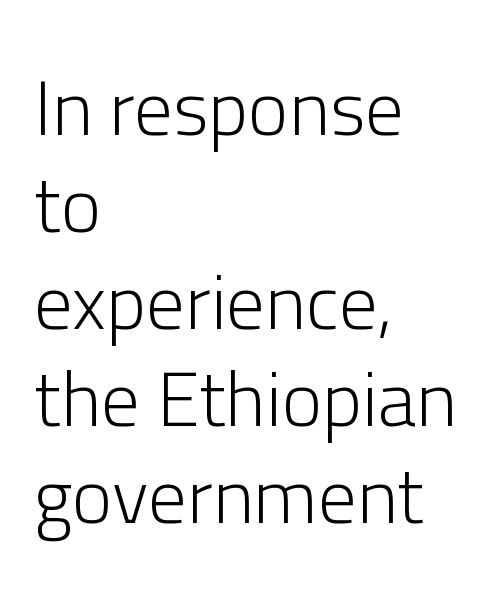
The image shows 77 px light sans-serif type, upright; set left-aligned, normal line spacing (1.26x), normal letter spacing, not underlined; low stroke contrast and a medium x-height.
